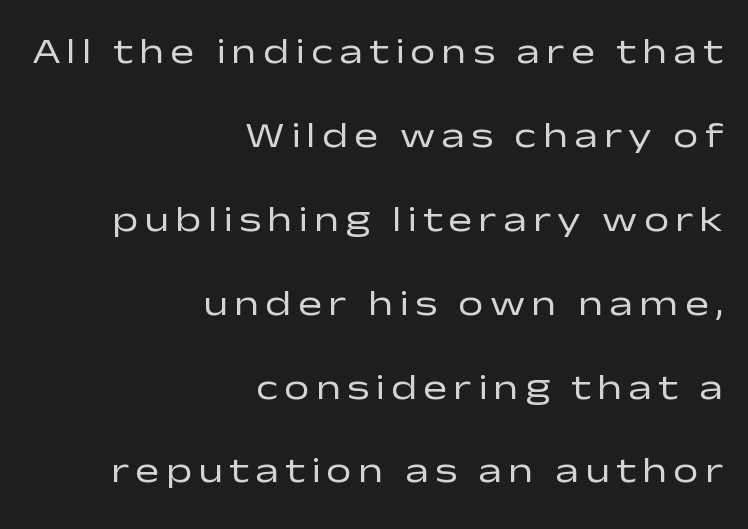
The image shows 36 px regular-weight, wide sans-serif type, upright; set right-aligned, loose line spacing (2.33x), not underlined; low stroke contrast and a medium x-height.
